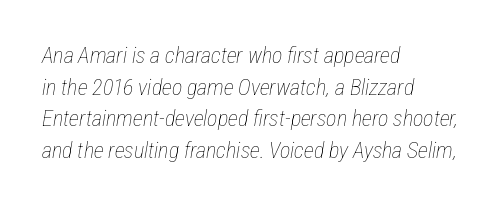
Q: Is the text bold? A: No.
Q: Is the text italic (slanted)? A: Yes, it leans right by about 12 degrees.
Q: Is the text underlined? A: No.
Q: How is the paragraph aligned? A: Left-aligned.
Q: Is the spacing between letters normal or unusually wide? A: Normal.
Q: Is the spacing between lines tight, normal or loose? A: Normal.
